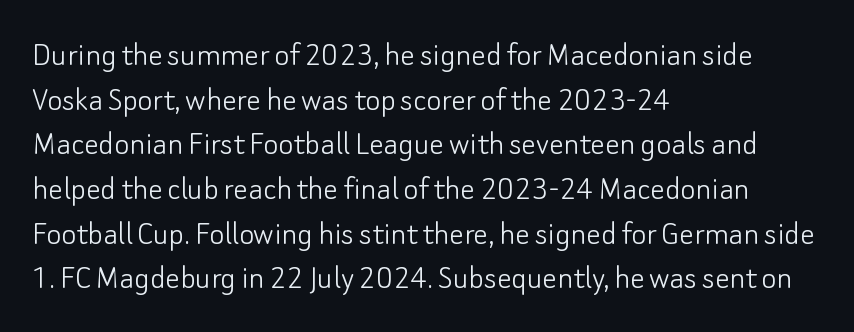
Q: Is the text bold? A: No.
Q: Is the text italic (slanted)? A: No, it is upright.
Q: Is the typeface a serif or a sans-serif typeface? A: Sans-serif.
Q: Is the text underlined? A: No.
Q: How is the paragraph aligned? A: Left-aligned.
Q: Is the spacing between letters normal or unusually wide? A: Normal.
Q: Width (condensed, normal, or wide)? A: Normal.
Q: Stroke contrast? A: Low.
Q: x-height? A: Small.
Q: Monospaced? A: No.
